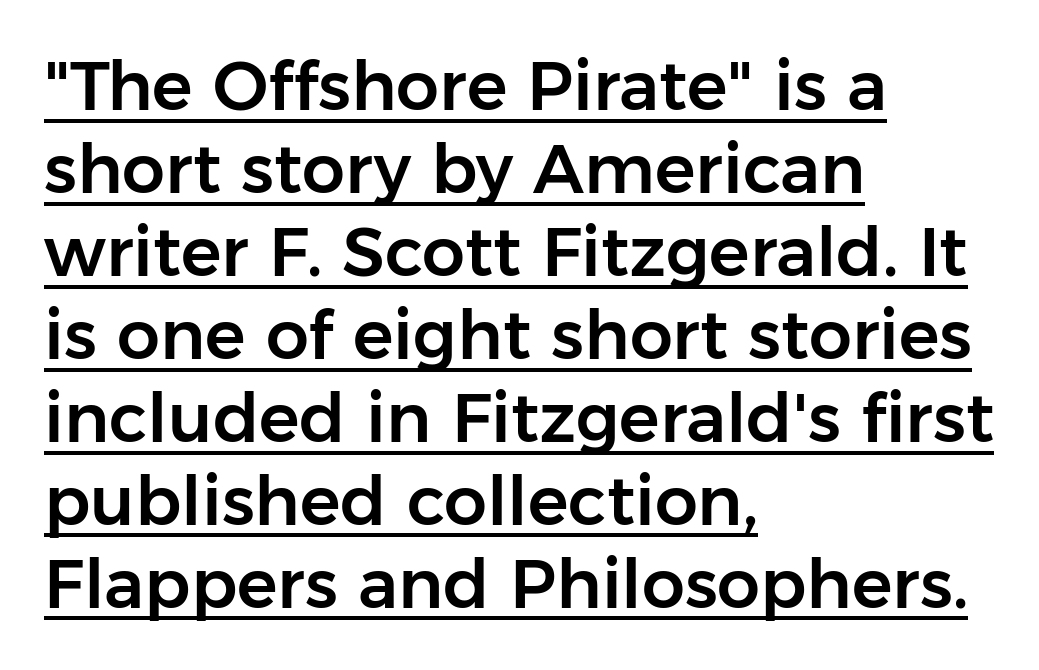
The tracking reads as untouched default to a designer's eye. The setting favours the left margin, as ordinary paragraphs usually do. This is sans-serif lettering, the kind often seen on screens and signage. Like a heading marked for emphasis, these lines bear an underscore. Notice how the stems are strictly vertical — no italics here. Note the varied advance widths — an 'i' is clearly narrower than an 'm'.
